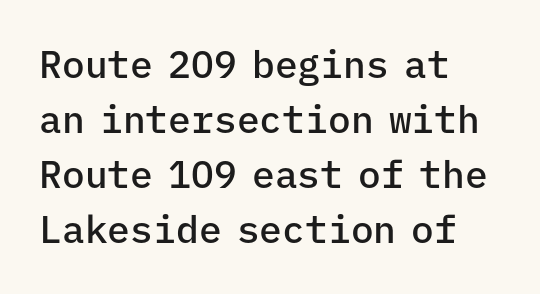
{"serif": "no", "italic": "no", "bold": "semi", "weight": "semibold", "width": "normal", "stroke_contrast": "low", "x_height": "medium", "monospaced": "yes", "underline": "no", "align": "left", "line_spacing": "normal", "line_spacing_ratio": 1.45, "letter_spacing": "normal", "letter_spacing_em": 0.0, "glyph_px": 38}
